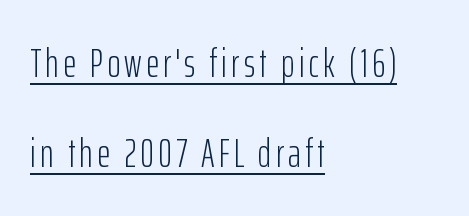
Summary of vertical rhythm: relaxed, with wide interline spacing. A roman cut, with each character standing at attention. Character widths vary here, with narrow letters taking less room than wide ones. Observe the absence of serifs on each vertical stroke in this sample.
